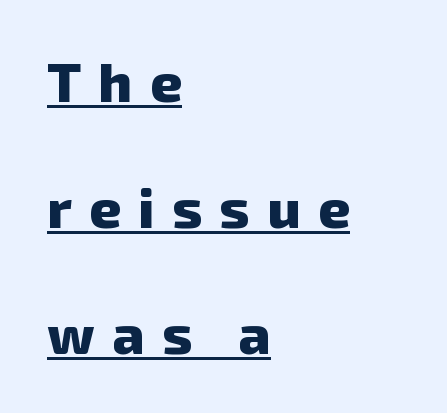
Caption: expanded tracking, letters set apart. Like a heading marked for emphasis, these lines bear an underscore. Is this a fixed-width face? No — the glyphs have proportional, varying widths. The strokes are fattened all the way to bold. Observe the absence of serifs on each vertical stroke in this sample. Vertically, the passage feels expansive, rows floating well apart.
